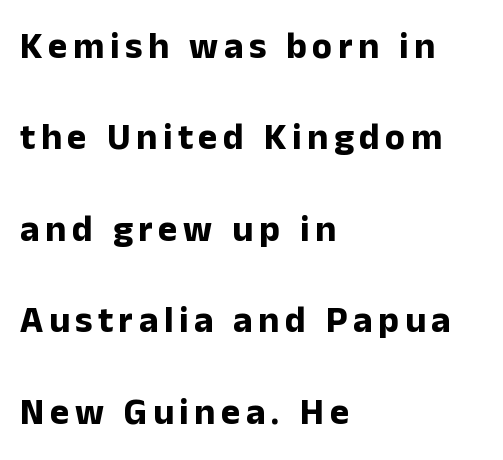
Just letters on the line, the space beneath them empty. Does the weight exceed regular? Yes, all the way to bold. Honestly, the rows look like they've been pulled way apart. Every character sits straight up, as roman type does.
